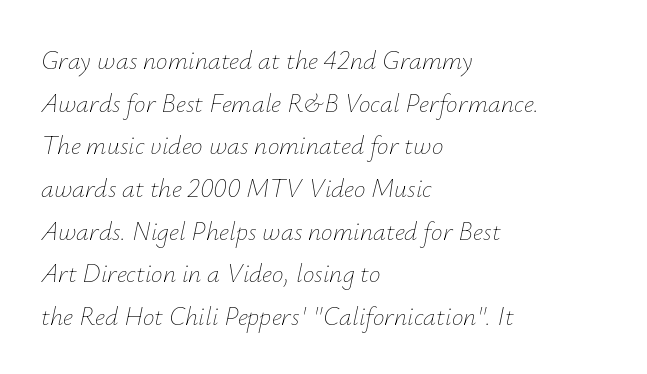
Q: Is the text bold? A: No.
Q: Is the text italic (slanted)? A: Yes, it leans right by about 12 degrees.
Q: Is the text underlined? A: No.
Q: How is the paragraph aligned? A: Left-aligned.
Q: Is the spacing between letters normal or unusually wide? A: Normal.
Q: Is the spacing between lines tight, normal or loose? A: Normal.
